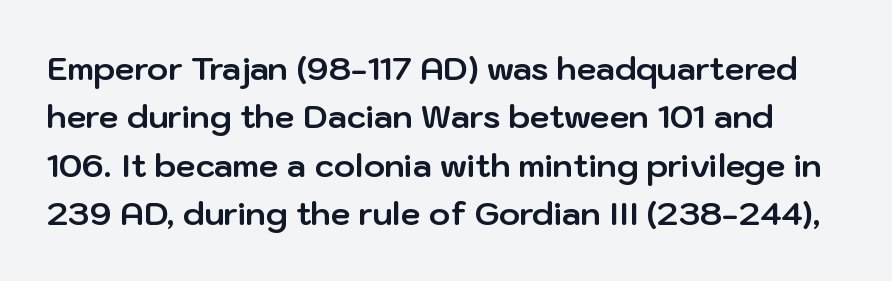
The image shows 32 px bold sans-serif type, upright; set normal line spacing (1.51x), normal letter spacing, not underlined; low stroke contrast and a medium x-height.
